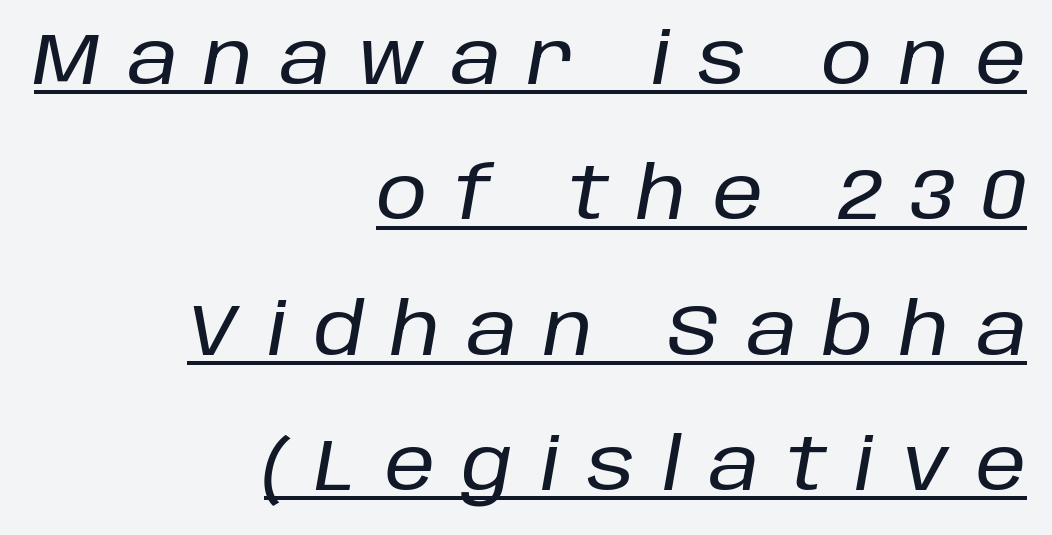
The image shows 72 px text type, italic (leaning right); set right-aligned, line spacing 1.88x, unusually wide letter spacing (+0.38 em), underlined; low stroke contrast and a large x-height.
